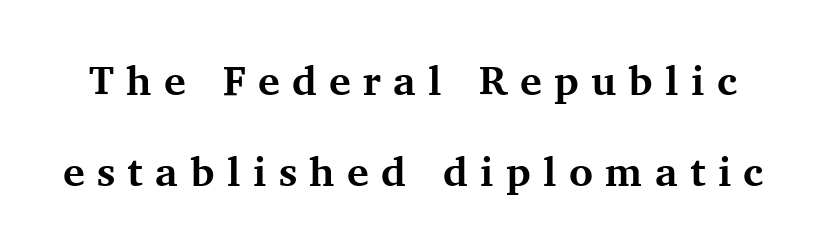
The image shows 41 px bold serif type, upright; set loose line spacing (2.21x), unusually wide letter spacing (+0.3 em), not underlined; medium stroke contrast and a medium x-height.
